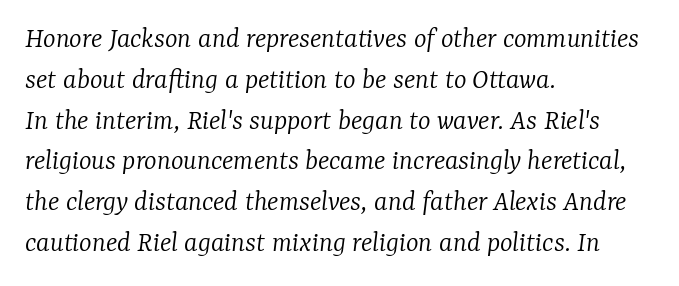
Q: Is the text bold? A: No.
Q: Is the text italic (slanted)? A: Yes, it leans right by about 7 degrees.
Q: Is the typeface a serif or a sans-serif typeface? A: Serif.
Q: Is the text underlined? A: No.
Q: How is the paragraph aligned? A: Left-aligned.
Q: Is the spacing between letters normal or unusually wide? A: Normal.
Q: Is the spacing between lines tight, normal or loose? A: Normal.
Q: Width (condensed, normal, or wide)? A: Normal.
Q: Stroke contrast? A: Low.
Q: x-height? A: Medium.
Q: Monospaced? A: No.
